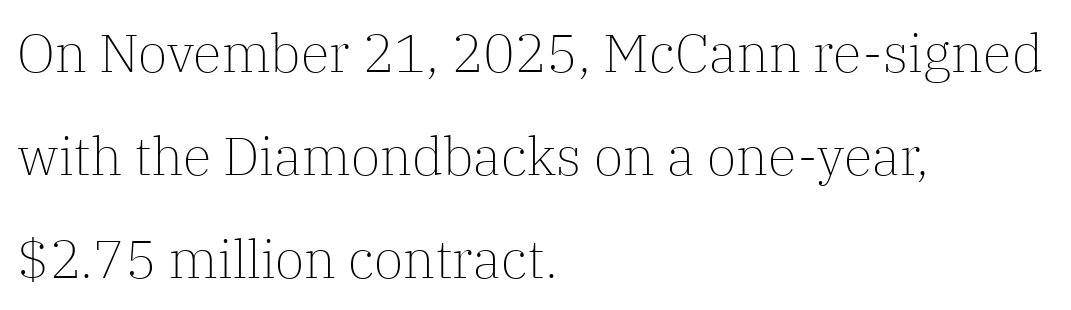
The image shows 53 px light serif type, upright; set left-aligned, loose line spacing (1.94x), normal letter spacing, not underlined; low stroke contrast and a medium x-height.
